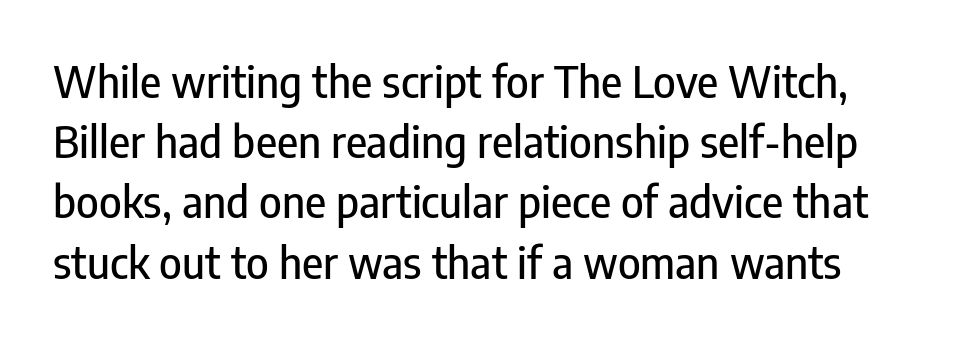
Q: Is the text italic (slanted)? A: No, it is upright.
Q: Is the typeface a serif or a sans-serif typeface? A: Sans-serif.
Q: Is the text underlined? A: No.
Q: Is the spacing between letters normal or unusually wide? A: Normal.
Q: Is the spacing between lines tight, normal or loose? A: Normal.
Q: Width (condensed, normal, or wide)? A: Condensed.
Q: Stroke contrast? A: Low.
Q: x-height? A: Medium.
Q: Monospaced? A: No.
